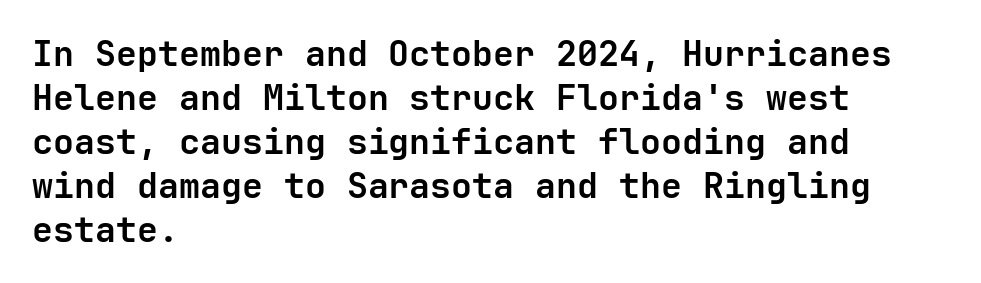
The font family rendered here belongs to the sans-serif group. Underlining? Definitely not there. Which margin do the lines hug? The left one — the right edge is uneven. This is heavy type, rendered in bold. This is the regular roman posture of the typeface. The designer left line spacing at the default.
